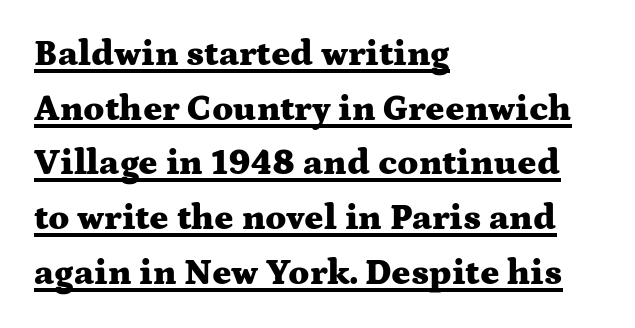
Q: Is the text bold? A: Yes.
Q: Is the text italic (slanted)? A: No, it is upright.
Q: Is the typeface a serif or a sans-serif typeface? A: Serif.
Q: Is the text underlined? A: Yes.
Q: How is the paragraph aligned? A: Left-aligned.
Q: Is the spacing between letters normal or unusually wide? A: Normal.
Q: Is the spacing between lines tight, normal or loose? A: Normal.
Q: Width (condensed, normal, or wide)? A: Wide.
Q: Stroke contrast? A: Medium.
Q: x-height? A: Medium.
Q: Monospaced? A: No.
